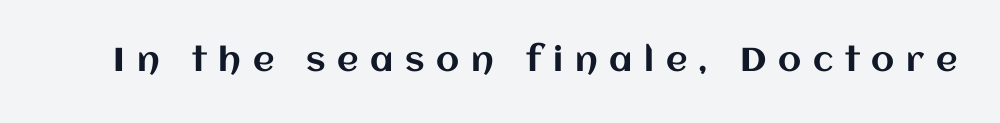
Q: Is the text italic (slanted)? A: No, it is upright.
Q: Is the text underlined? A: No.
Q: Is the spacing between letters normal or unusually wide? A: Unusually wide.
Q: Width (condensed, normal, or wide)? A: Normal.
Q: Stroke contrast? A: Medium.
Q: x-height? A: Large.
Q: Monospaced? A: No.
